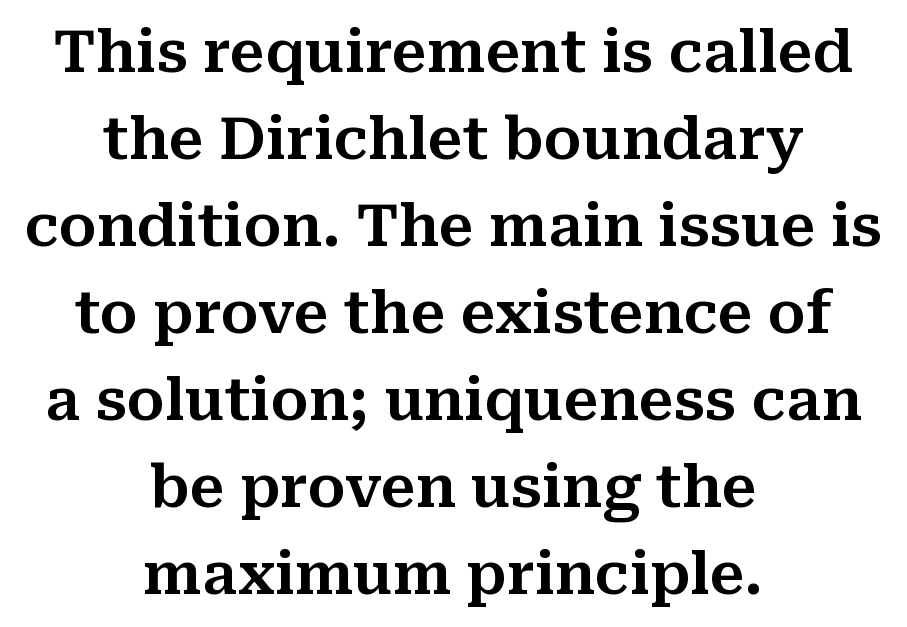
Notice how the passage keeps no hard edge, just a central spine. Serifs: yes, visible at the terminals of the letterforms. This block has exactly the height ordinary leading produces. The passage shown is not underscored anywhere. No extra tracking has been applied to these lines. This is roman type, the default non-slanted kind.
